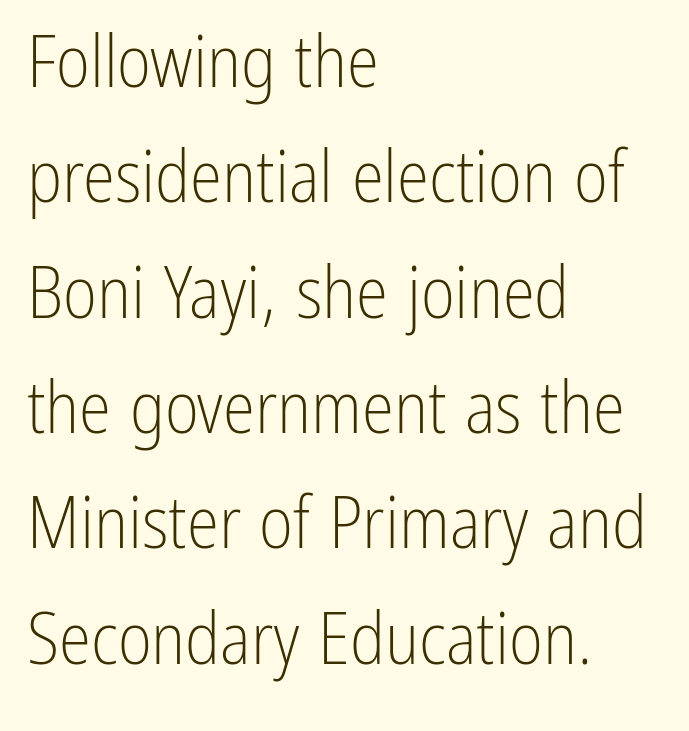
Q: Is the text bold? A: No.
Q: Is the text italic (slanted)? A: No, it is upright.
Q: Is the typeface a serif or a sans-serif typeface? A: Sans-serif.
Q: Is the text underlined? A: No.
Q: How is the paragraph aligned? A: Left-aligned.
Q: Is the spacing between letters normal or unusually wide? A: Normal.
Q: Is the spacing between lines tight, normal or loose? A: Normal.
Q: Width (condensed, normal, or wide)? A: Condensed.
Q: Stroke contrast? A: Low.
Q: x-height? A: Medium.
Q: Monospaced? A: No.
